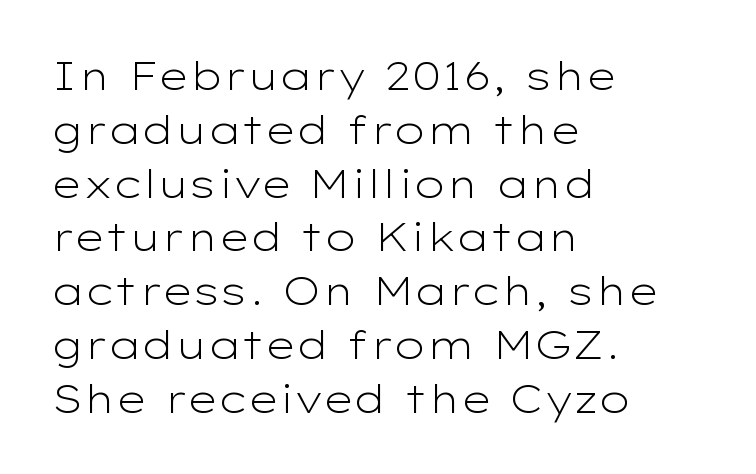
Q: Is the text bold? A: No.
Q: Is the text italic (slanted)? A: No, it is upright.
Q: Is the typeface a serif or a sans-serif typeface? A: Sans-serif.
Q: Is the text underlined? A: No.
Q: How is the paragraph aligned? A: Left-aligned.
Q: Is the spacing between letters normal or unusually wide? A: Normal.
Q: Is the spacing between lines tight, normal or loose? A: Normal.
Q: Width (condensed, normal, or wide)? A: Wide.
Q: Stroke contrast? A: Low.
Q: x-height? A: Medium.
Q: Monospaced? A: No.
